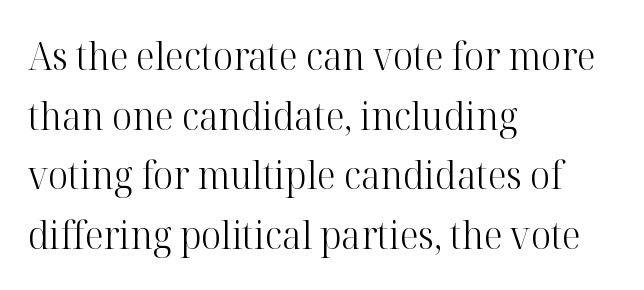
Short and long lines alike share a common starting point at left. Letterform terminals end in serifs throughout the passage. A normal amount of white space separates one row of letters from the next. Do the characters align in a grid? No, the font is proportional. This is roman type, the default non-slanted kind. This reads as an unemphasized weight, regular at the heaviest.
